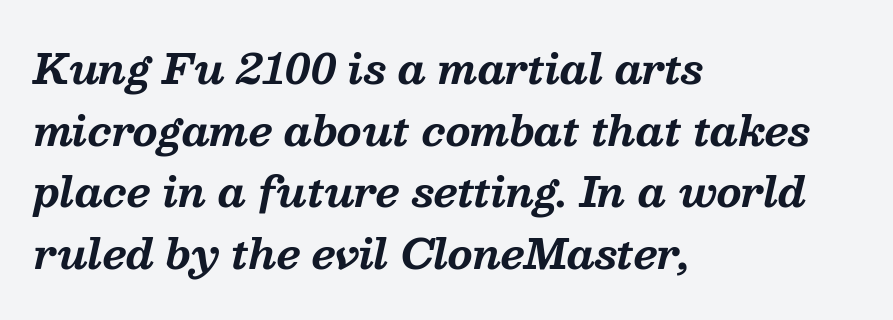
Q: Is the text bold? A: Yes.
Q: Is the text italic (slanted)? A: Yes, it leans right by about 13 degrees.
Q: Is the typeface a serif or a sans-serif typeface? A: Serif.
Q: Is the text underlined? A: No.
Q: How is the paragraph aligned? A: Left-aligned.
Q: Is the spacing between letters normal or unusually wide? A: Normal.
Q: Is the spacing between lines tight, normal or loose? A: Normal.
Q: Width (condensed, normal, or wide)? A: Normal.
Q: Stroke contrast? A: Medium.
Q: x-height? A: Medium.
Q: Monospaced? A: No.
